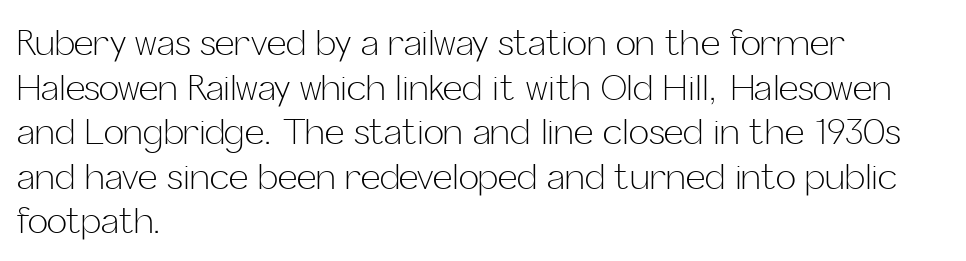
Q: Is the text bold? A: No.
Q: Is the text italic (slanted)? A: No, it is upright.
Q: Is the typeface a serif or a sans-serif typeface? A: Sans-serif.
Q: Is the text underlined? A: No.
Q: How is the paragraph aligned? A: Left-aligned.
Q: Is the spacing between letters normal or unusually wide? A: Normal.
Q: Is the spacing between lines tight, normal or loose? A: Normal.
Q: Width (condensed, normal, or wide)? A: Normal.
Q: Stroke contrast? A: Low.
Q: x-height? A: Medium.
Q: Monospaced? A: No.
